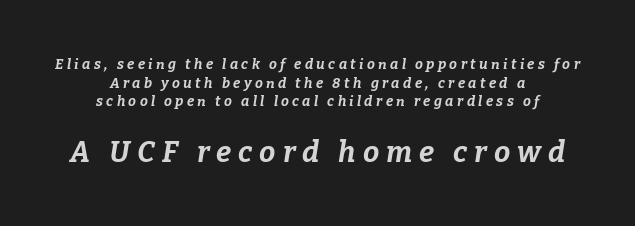
{"italic": "yes", "lean": "right", "slant_degrees": 9, "bold": "yes", "weight": "bold", "width": "normal", "stroke_contrast": "low", "x_height": "medium", "monospaced": "no", "underline": "no", "align": "center", "line_spacing": "normal", "line_spacing_ratio": 1.33, "letter_spacing": "wide", "letter_spacing_em": 0.24, "larger_block": "second", "size_ratio": 2.07, "glyph_px": 29}
